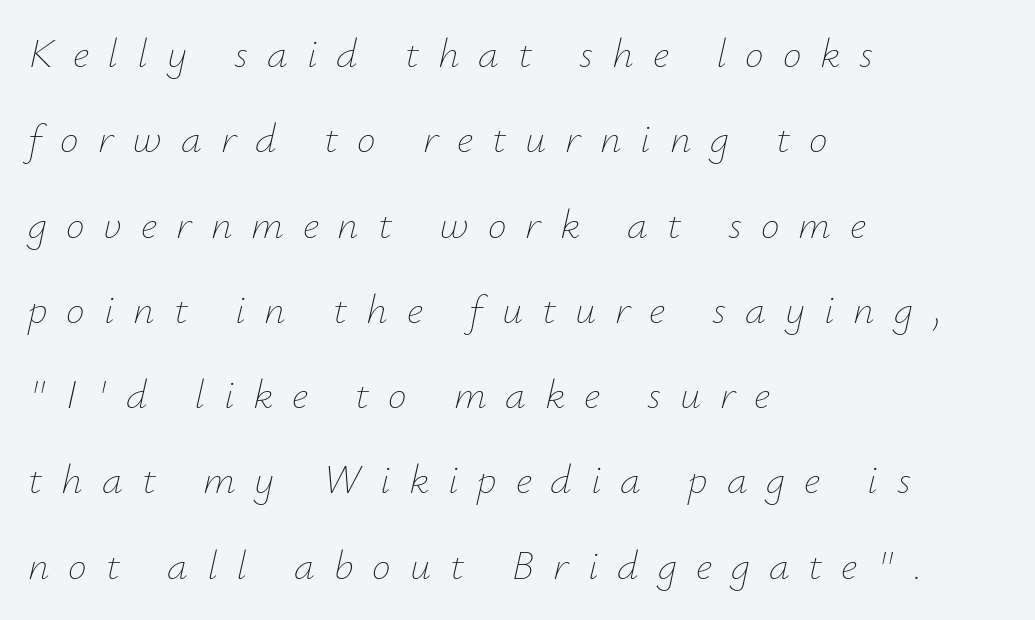
Q: Is the text bold? A: No.
Q: Is the text italic (slanted)? A: Yes, it leans right by about 12 degrees.
Q: Is the text underlined? A: No.
Q: How is the paragraph aligned? A: Left-aligned.
Q: Is the spacing between letters normal or unusually wide? A: Unusually wide.
Q: Is the spacing between lines tight, normal or loose? A: Loose.
Q: Width (condensed, normal, or wide)? A: Normal.
Q: Stroke contrast? A: Low.
Q: x-height? A: Small.
Q: Monospaced? A: No.
